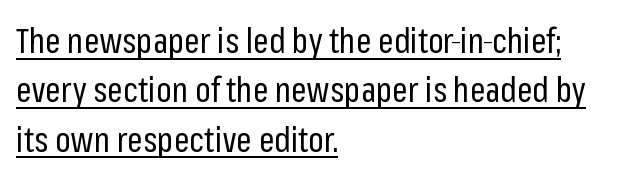
Q: Is the text bold? A: No.
Q: Is the text italic (slanted)? A: No, it is upright.
Q: Is the typeface a serif or a sans-serif typeface? A: Sans-serif.
Q: Is the text underlined? A: Yes.
Q: How is the paragraph aligned? A: Left-aligned.
Q: Is the spacing between letters normal or unusually wide? A: Normal.
Q: Is the spacing between lines tight, normal or loose? A: Normal.
Q: Width (condensed, normal, or wide)? A: Condensed.
Q: Stroke contrast? A: Low.
Q: x-height? A: Medium.
Q: Monospaced? A: No.
